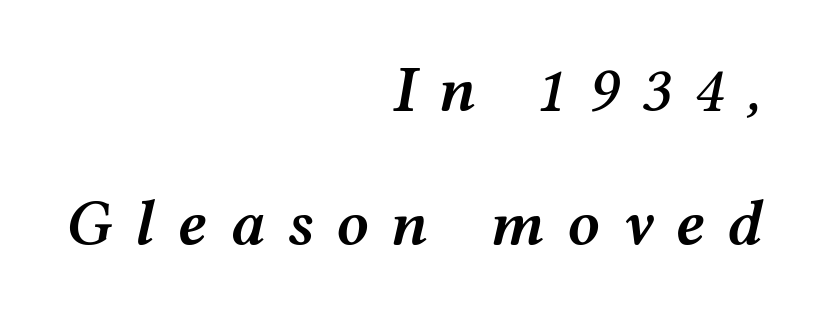
Q: Is the text bold? A: Semi-bold.
Q: Is the text italic (slanted)? A: Yes, it leans right by about 12 degrees.
Q: Is the text underlined? A: No.
Q: How is the paragraph aligned? A: Right-aligned.
Q: Is the spacing between letters normal or unusually wide? A: Unusually wide.
Q: Is the spacing between lines tight, normal or loose? A: Loose.
Q: Width (condensed, normal, or wide)? A: Wide.
Q: Stroke contrast? A: Medium.
Q: x-height? A: Medium.
Q: Monospaced? A: No.
